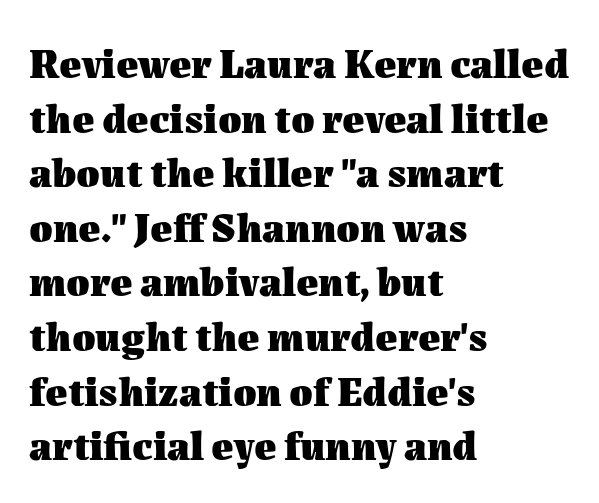
The image shows 42 px heavy type, upright; set left-aligned, normal line spacing (1.3x), normal letter spacing, not underlined; medium stroke contrast and a medium x-height.
